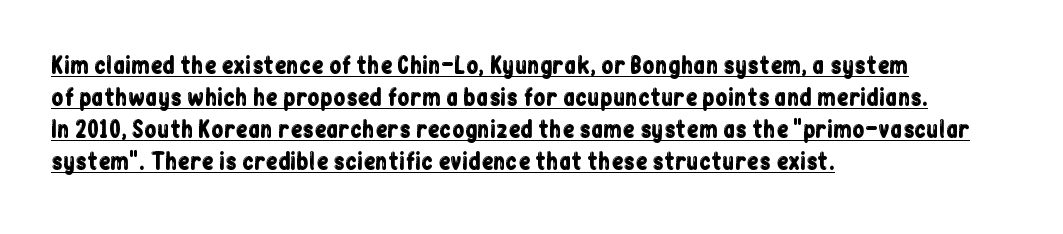
The image shows 22 px text type, upright; set left-aligned, normal line spacing (1.46x), normal letter spacing, underlined.
